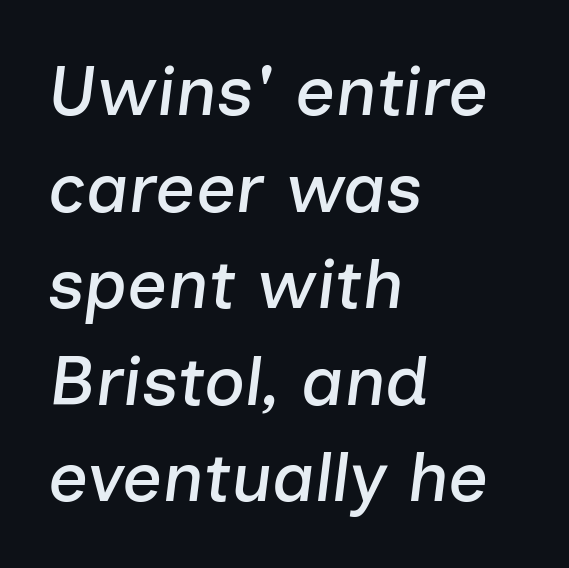
Observe the ordinary spacing: letters are neighbours, not strangers. The ragged edge is on the right, which tells us the setting is flush left. The face used here is proportionally spaced, like ordinary book or web type. The strip under each line holds only bare page.
